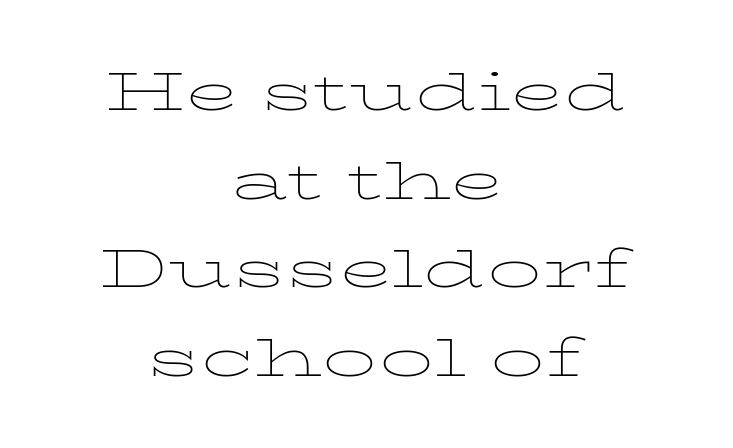
These glyphs show unthickened strokes, regular width or finer. Check the space under the baseline: it is left empty. Looks like regular typesetting: each glyph gets only the width it needs. Spacing between characters is what you'd get straight out of the box. Is this a sans? No — the strokes have serifs. These lines are centered, leaving both edges ragged.
